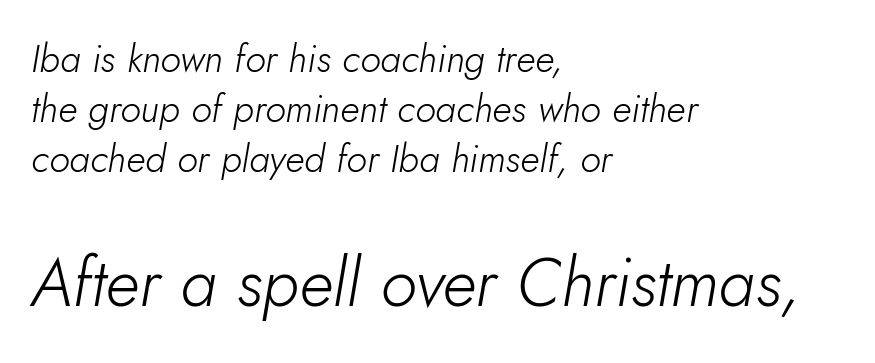
Q: Is the text bold? A: No.
Q: Is the text italic (slanted)? A: Yes, it leans right by about 5 degrees.
Q: Is the text underlined? A: No.
Q: How is the paragraph aligned? A: Left-aligned.
Q: Is the spacing between letters normal or unusually wide? A: Normal.
Q: Is the spacing between lines tight, normal or loose? A: Normal.
Q: Which block of text is set in a larger size, the first (top) or the second (bottom)? A: The second (bottom) one.
Q: Width (condensed, normal, or wide)? A: Normal.
Q: Stroke contrast? A: Low.
Q: x-height? A: Small.
Q: Monospaced? A: No.
